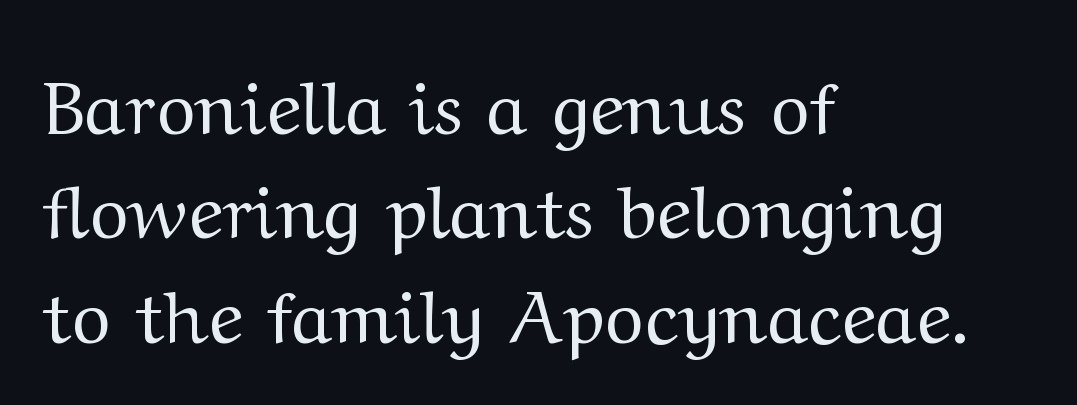
Line beginnings align vertically; line endings do not. The passage shown is not underscored anywhere. In terms of letterform style, serifs are clearly present. Summary of weight: not heavy and not bold. Spacing verdict: proportional, widths tailored to each character. Vertical spacing — default.
